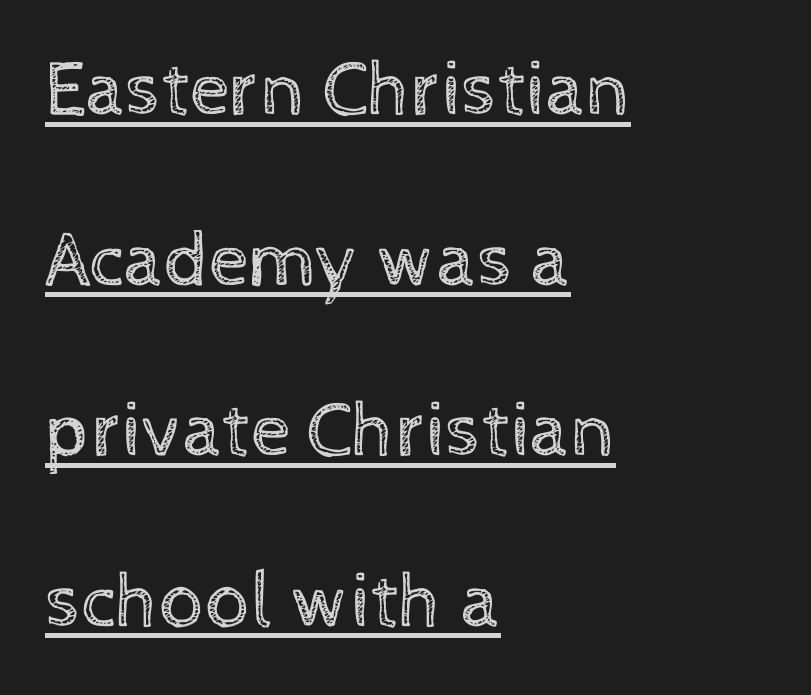
{"italic": "no", "bold": "no", "weight": "regular", "width": "normal", "x_height": "medium", "monospaced": "no", "underline": "yes", "align": "left", "line_spacing": "loose", "line_spacing_ratio": 2.16, "letter_spacing": "normal", "letter_spacing_em": 0.0, "glyph_px": 79}
